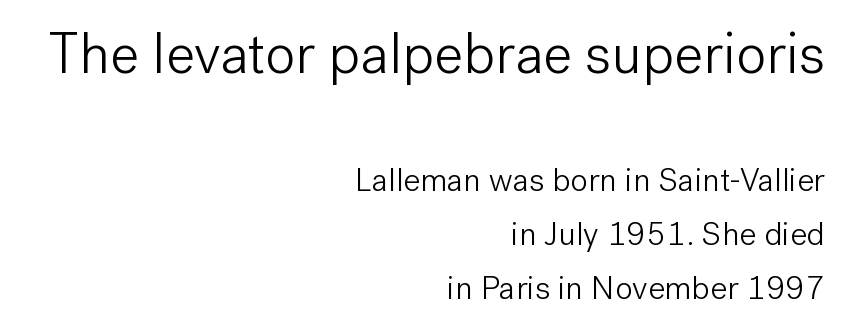
The image shows 57 px light sans-serif type, upright; set right-aligned, normal line spacing (1.64x), normal letter spacing, not underlined; the first (top) block is 1.73x larger; low stroke contrast and a medium x-height.
